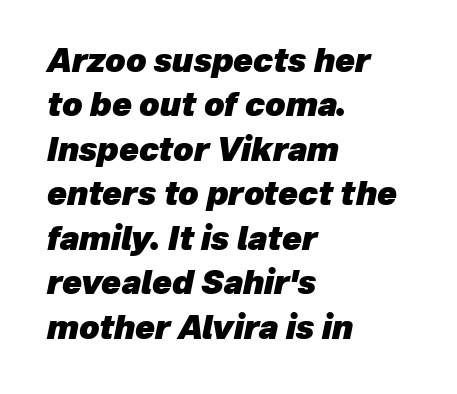
Its strokes are broad and dark, the hallmark of bold type. Do the characters align in a grid? No, the font is proportional. The designer left line spacing at the default. The specimen reads as italic at a glance. Unmarked baselines from the first word to the last.
